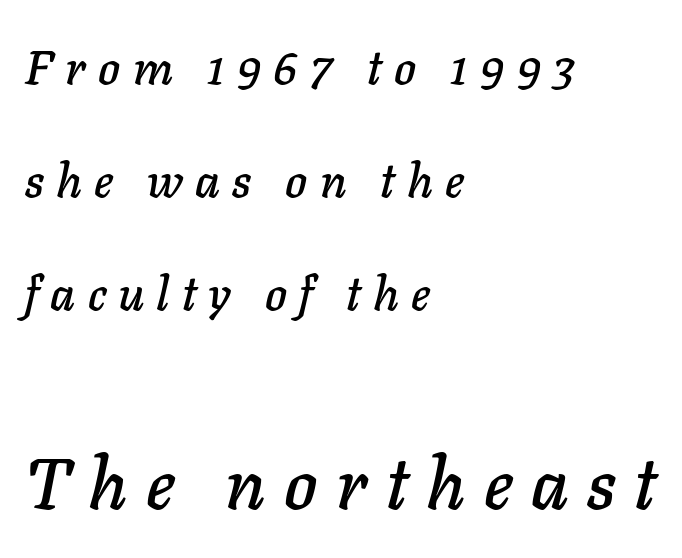
Q: Is the text italic (slanted)? A: Yes, it leans right by about 11 degrees.
Q: Is the text underlined? A: No.
Q: How is the paragraph aligned? A: Left-aligned.
Q: Is the spacing between letters normal or unusually wide? A: Unusually wide.
Q: Is the spacing between lines tight, normal or loose? A: Loose.
Q: Which block of text is set in a larger size, the first (top) or the second (bottom)? A: The second (bottom) one.
Q: Width (condensed, normal, or wide)? A: Normal.
Q: Stroke contrast? A: Low.
Q: x-height? A: Medium.
Q: Monospaced? A: No.
